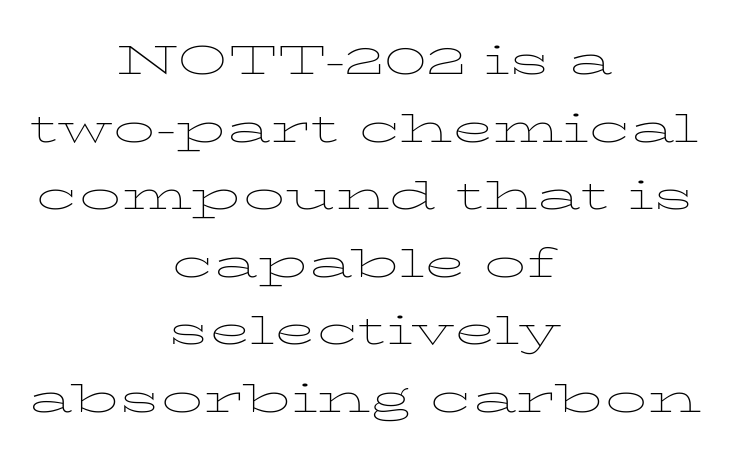
{"serif": "yes", "italic": "no", "bold": "no", "weight": "thin", "width": "wide", "stroke_contrast": "low", "x_height": "medium", "monospaced": "no", "underline": "no", "align": "center", "line_spacing": "normal", "line_spacing_ratio": 1.61, "letter_spacing": "normal", "letter_spacing_em": 0.0, "glyph_px": 42}
